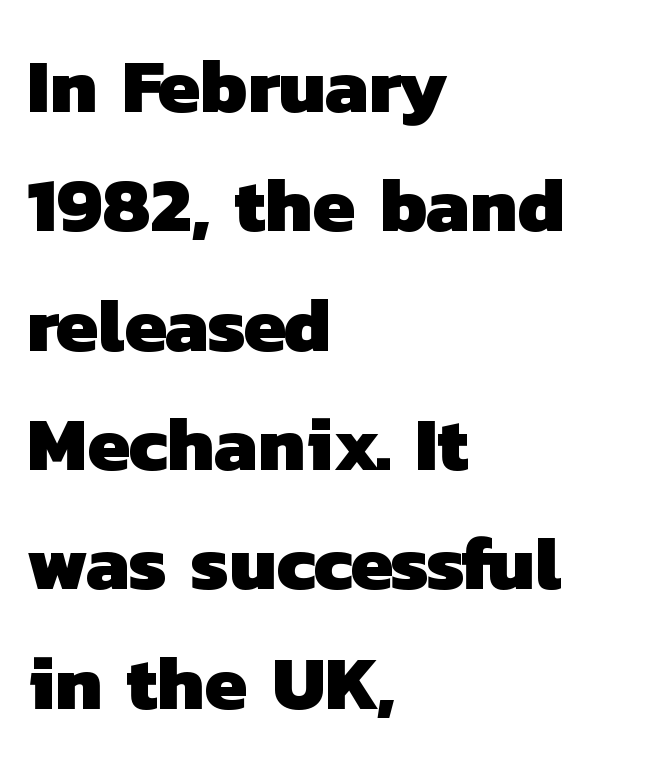
Q: Is the text bold? A: Yes.
Q: Is the typeface a serif or a sans-serif typeface? A: Sans-serif.
Q: Is the text underlined? A: No.
Q: How is the paragraph aligned? A: Left-aligned.
Q: Is the spacing between letters normal or unusually wide? A: Normal.
Q: Is the spacing between lines tight, normal or loose? A: Normal.
Q: Width (condensed, normal, or wide)? A: Normal.
Q: Stroke contrast? A: Low.
Q: x-height? A: Medium.
Q: Monospaced? A: No.
